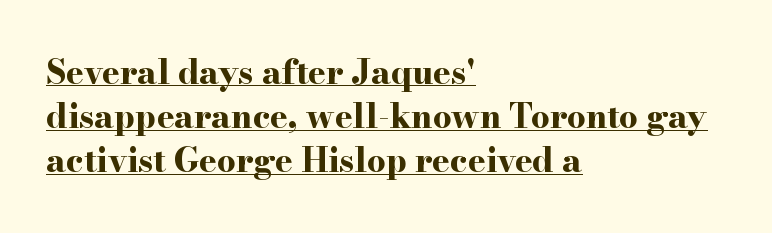
Q: Is the text bold? A: Yes.
Q: Is the text italic (slanted)? A: No, it is upright.
Q: Is the typeface a serif or a sans-serif typeface? A: Serif.
Q: Is the text underlined? A: Yes.
Q: How is the paragraph aligned? A: Left-aligned.
Q: Is the spacing between letters normal or unusually wide? A: Normal.
Q: Is the spacing between lines tight, normal or loose? A: Normal.
Q: Width (condensed, normal, or wide)? A: Wide.
Q: Stroke contrast? A: High.
Q: x-height? A: Small.
Q: Monospaced? A: No.
